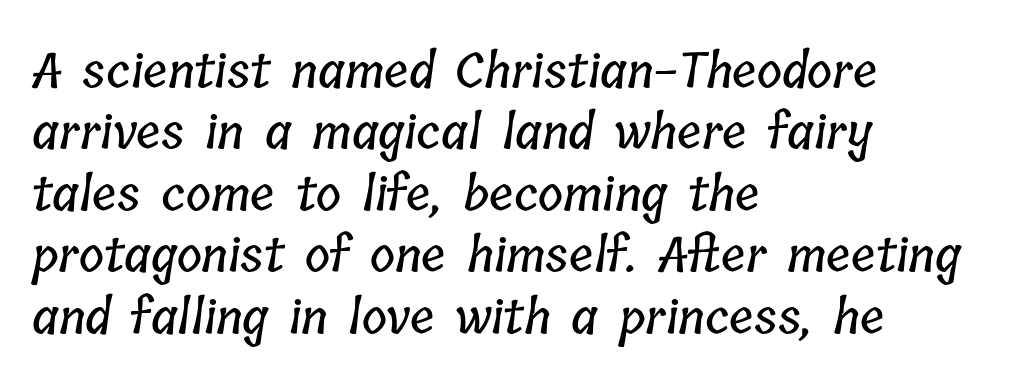
{"width": "condensed", "stroke_contrast": "low", "x_height": "medium", "monospaced": "no", "underline": "no", "align": "left", "line_spacing": "normal", "line_spacing_ratio": 1.28, "letter_spacing": "normal", "letter_spacing_em": 0.0, "glyph_px": 48}
